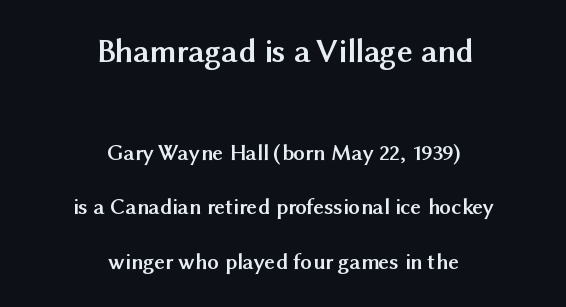
{"serif": "no", "italic": "no", "bold": "yes", "weight": "semibold", "width": "normal", "stroke_contrast": "medium", "x_height": "medium", "monospaced": "no", "underline": "no", "align": "center", "line_spacing": "loose", "line_spacing_ratio": 2.37, "letter_spacing": "normal", "letter_spacing_em": 0.0, "larger_block": "first", "size_ratio": 1.48, "glyph_px": 34}
